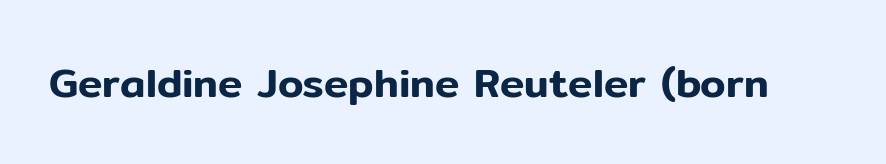
Students, note that the glyphs here touch the page at normal intervals. The gap between lines stays unmarked. The characters display no serif detailing; their extremities are plain. You could not count columns in this text — the font is proportionally spaced. Posture: straight, roman, zero tilt.
